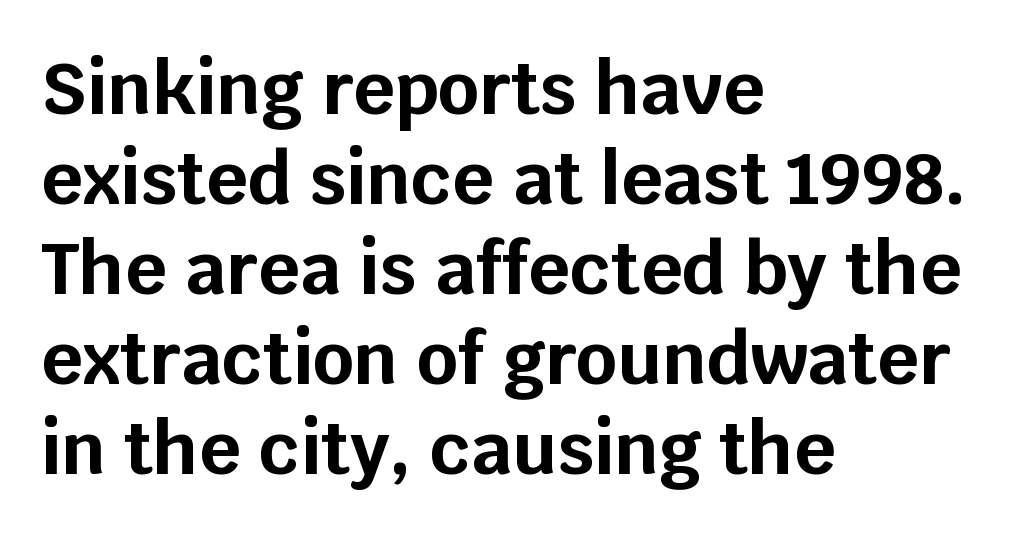
Serif or sans? Sans — the stroke terminals are bare. The type sits square on the baseline with zero lean. You could not count columns in this text — the font is proportionally spaced. Visually the block forms a straight wall on the left and a jagged coastline on the right. Students, this is bold: see how much ink each stroke carries.
